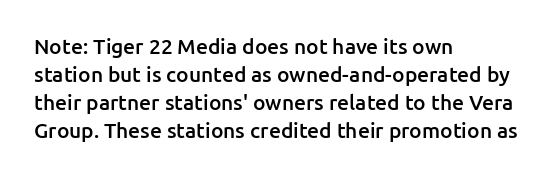
{"italic": "no", "bold": "semi", "underline": "no", "align": "left", "line_spacing": "normal", "line_spacing_ratio": 1.33, "letter_spacing": "normal", "letter_spacing_em": 0.0, "glyph_px": 21}
